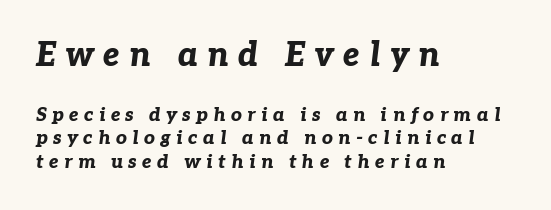
The rendering anchors every line to the left-hand side. Characters are canted at an angle relative to the baseline's perpendicular. Its strokes are broad and dark, the hallmark of bold type. Which of the two is more prominent by size? The first, at the top. The foot of each line stays bare and open.
